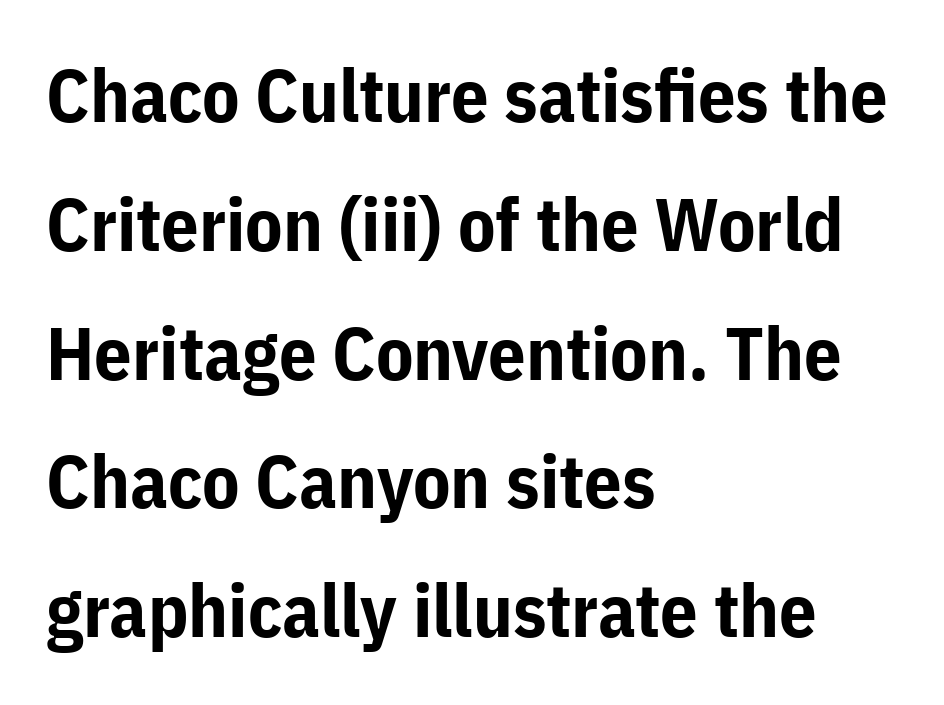
Q: Is the text bold? A: Yes.
Q: Is the text italic (slanted)? A: No, it is upright.
Q: Is the typeface a serif or a sans-serif typeface? A: Sans-serif.
Q: Is the text underlined? A: No.
Q: How is the paragraph aligned? A: Left-aligned.
Q: Is the spacing between letters normal or unusually wide? A: Normal.
Q: Width (condensed, normal, or wide)? A: Normal.
Q: Stroke contrast? A: Low.
Q: x-height? A: Medium.
Q: Monospaced? A: No.
